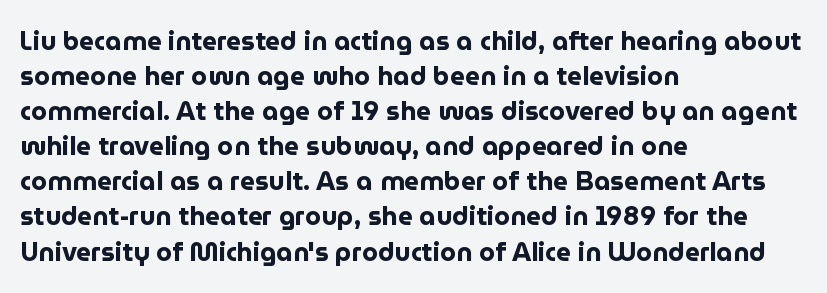
Spacing between characters is what you'd get straight out of the box. If you drew a line through each stem, it would be perfectly vertical. Which margin do the lines hug? The left one — the right edge is uneven. Leading: standard. Is the type bold? Yes — the strokes are clearly thick and heavy.
